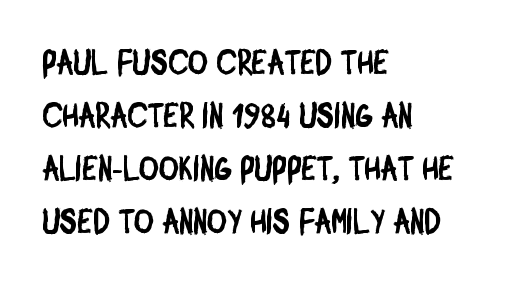
Font category for this specimen: sans-serif. Is this a fixed-width face? No — the glyphs have proportional, varying widths. Short and long lines alike share a common starting point at left. The designer left line spacing at the default. Beneath every word, the page is bare.
